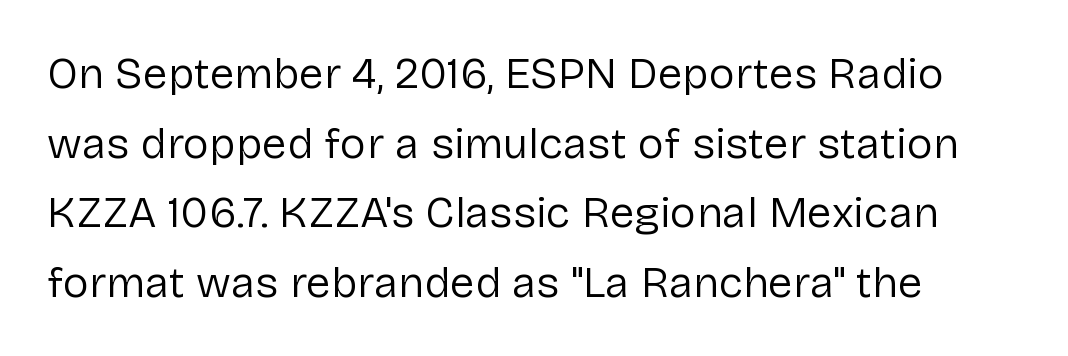
Q: Is the text bold? A: No.
Q: Is the text italic (slanted)? A: No, it is upright.
Q: Is the typeface a serif or a sans-serif typeface? A: Sans-serif.
Q: Is the text underlined? A: No.
Q: How is the paragraph aligned? A: Left-aligned.
Q: Is the spacing between letters normal or unusually wide? A: Normal.
Q: Is the spacing between lines tight, normal or loose? A: Normal.
Q: Width (condensed, normal, or wide)? A: Normal.
Q: Stroke contrast? A: Low.
Q: x-height? A: Medium.
Q: Monospaced? A: No.
